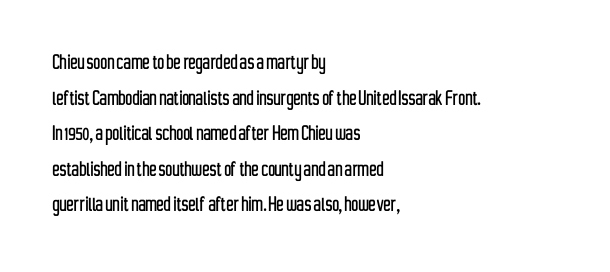
The lettering holds an erect, upright posture throughout. Inter-character spacing is left at the font's built-in metrics. The glyphs are unaccompanied by any horizontal stroke below them. Horizontal alignment here is leftward, the default for most running prose. Is there much room between lines? A standard amount, neither cramped nor airy.
